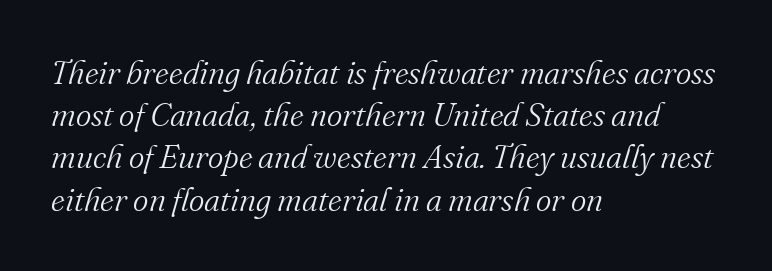
Here the glyphs are tracked normally, forming tight word shapes. The typeface chosen for these lines features serifs. Unbolded letterforms with no extra heft. The letters advance in unequal steps, a hallmark of proportional type. Words float on clear page, feet unadorned.
